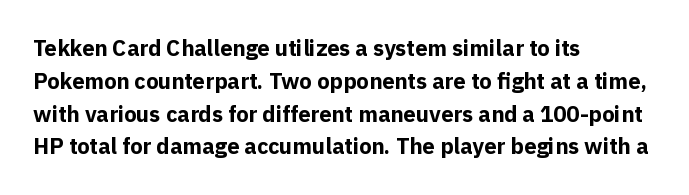
Q: Is the text bold? A: Yes.
Q: Is the text italic (slanted)? A: No, it is upright.
Q: Is the text underlined? A: No.
Q: How is the paragraph aligned? A: Left-aligned.
Q: Is the spacing between letters normal or unusually wide? A: Normal.
Q: Is the spacing between lines tight, normal or loose? A: Normal.
